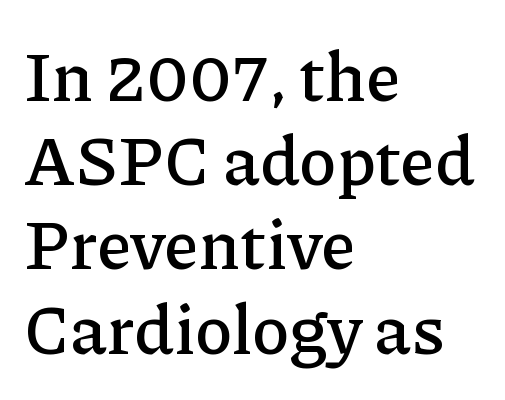
Inter-character spacing is left at the font's built-in metrics. The paragraph has a hard left edge and a soft right edge. This rendering employs a face with finishing strokes, i.e., a serif. The letters advance in unequal steps, a hallmark of proportional type.
